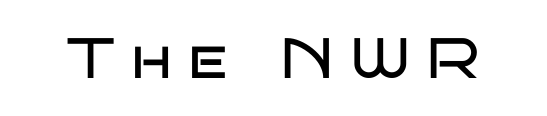
Q: Is the text bold? A: No.
Q: Is the text italic (slanted)? A: No, it is upright.
Q: Is the typeface a serif or a sans-serif typeface? A: Sans-serif.
Q: Is the text underlined? A: No.
Q: Is the spacing between letters normal or unusually wide? A: Unusually wide.
Q: Width (condensed, normal, or wide)? A: Wide.
Q: Stroke contrast? A: Low.
Q: x-height? A: Large.
Q: Monospaced? A: No.
